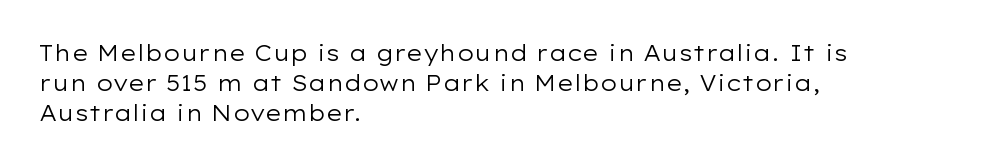
{"italic": "no", "bold": "no", "underline": "no", "align": "left", "line_spacing": "normal", "line_spacing_ratio": 1.37, "letter_spacing": "normal", "letter_spacing_em": 0.0, "glyph_px": 22}
